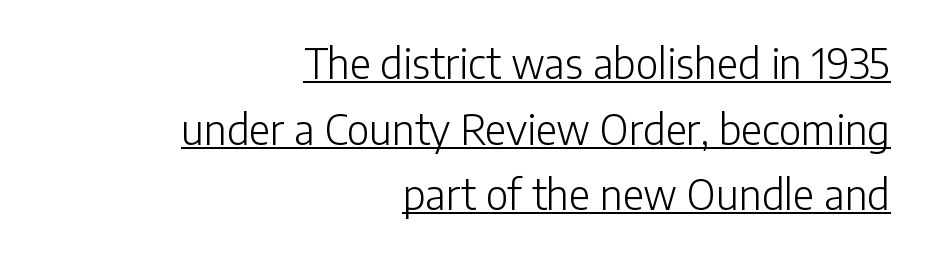
The image shows 41 px light sans-serif type, upright; set right-aligned, normal line spacing (1.6x), normal letter spacing, underlined; low stroke contrast and a medium x-height.
